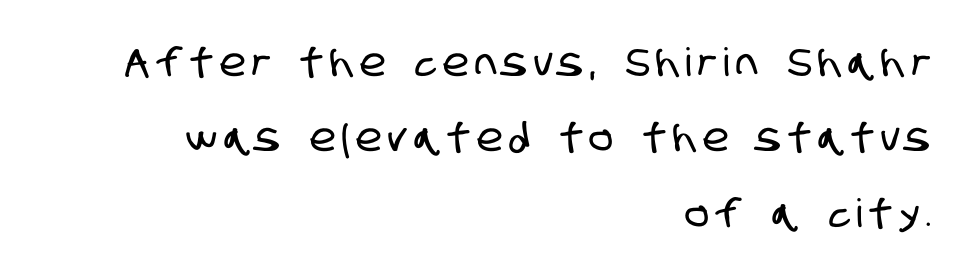
The passage shown stacks its lines with a broad gap. To sum up the face: it is a sans, with no serifs. Think of a printed novel: that variable character pitch is what you see here. A flush-right, rag-left setting is used for this passage. A clean baseline with only descenders dipping below it.
